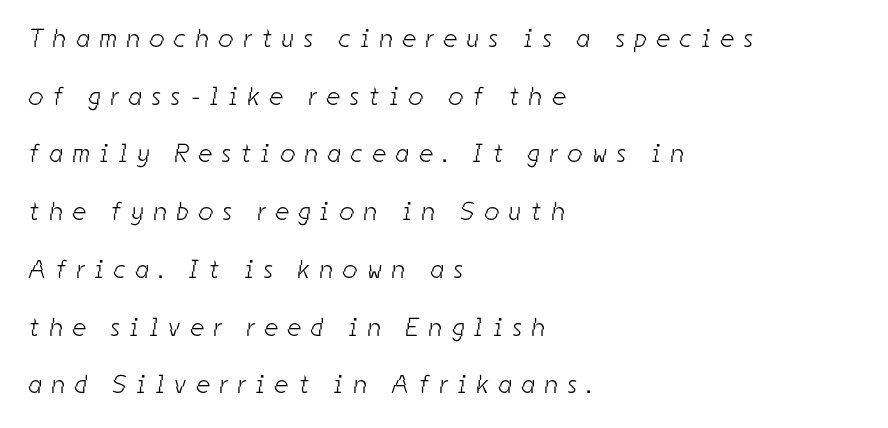
The image shows 26 px text type; set left-aligned, loose line spacing (2.22x), unusually wide letter spacing (+0.39 em), not underlined.
